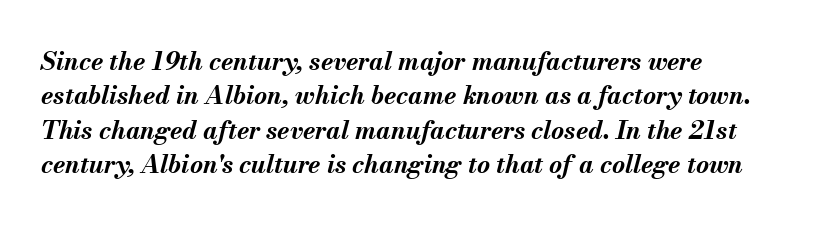
The image shows 25 px bold type, italic (leaning right); set left-aligned, normal line spacing (1.38x), normal letter spacing, not underlined.
